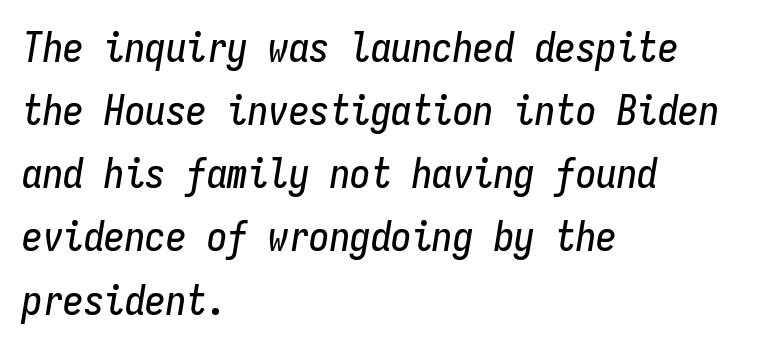
{"italic": "yes", "lean": "right", "slant_degrees": 9, "width": "condensed", "stroke_contrast": "low", "x_height": "medium", "monospaced": "yes", "underline": "no", "align": "left", "line_spacing": "normal", "line_spacing_ratio": 1.54, "letter_spacing": "normal", "letter_spacing_em": 0.0, "glyph_px": 41}
